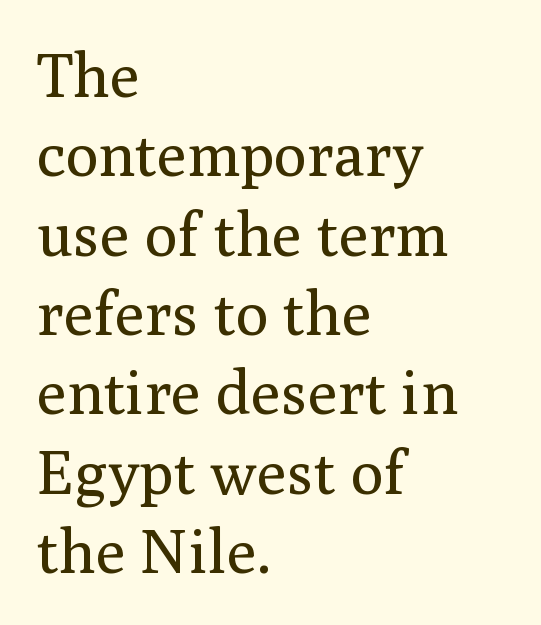
Q: Is the text bold? A: No.
Q: Is the text italic (slanted)? A: No, it is upright.
Q: Is the typeface a serif or a sans-serif typeface? A: Serif.
Q: Is the text underlined? A: No.
Q: How is the paragraph aligned? A: Left-aligned.
Q: Is the spacing between letters normal or unusually wide? A: Normal.
Q: Is the spacing between lines tight, normal or loose? A: Normal.
Q: Width (condensed, normal, or wide)? A: Normal.
Q: Stroke contrast? A: Medium.
Q: x-height? A: Medium.
Q: Monospaced? A: No.
